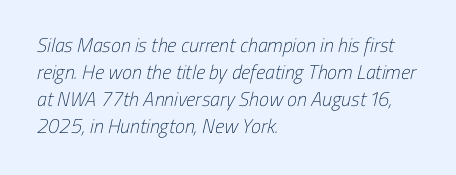
What's the leading like? Ordinary, nothing unusual. This rendering uses left alignment, leaving the right contour irregular. A bare baseline throughout the passage. No heavy texture on the line: the type isn't bold.
